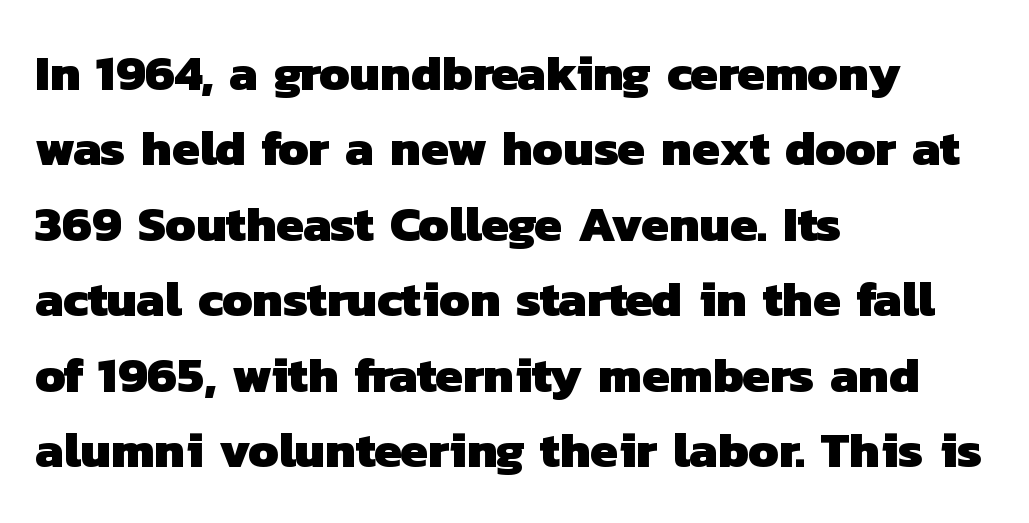
The image shows 50 px heavy sans-serif type; set left-aligned, normal line spacing (1.51x), normal letter spacing, not underlined; low stroke contrast and a medium x-height.
